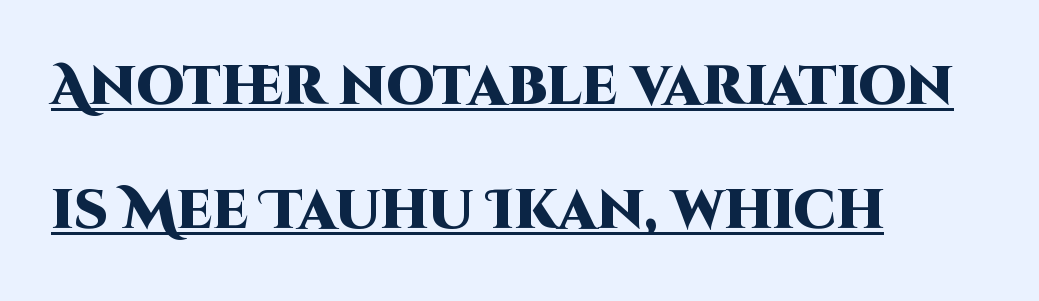
The image shows 54 px heavy sans-serif type, upright; set left-aligned, loose line spacing (2.3x), normal letter spacing, underlined; high stroke contrast and a large x-height.
